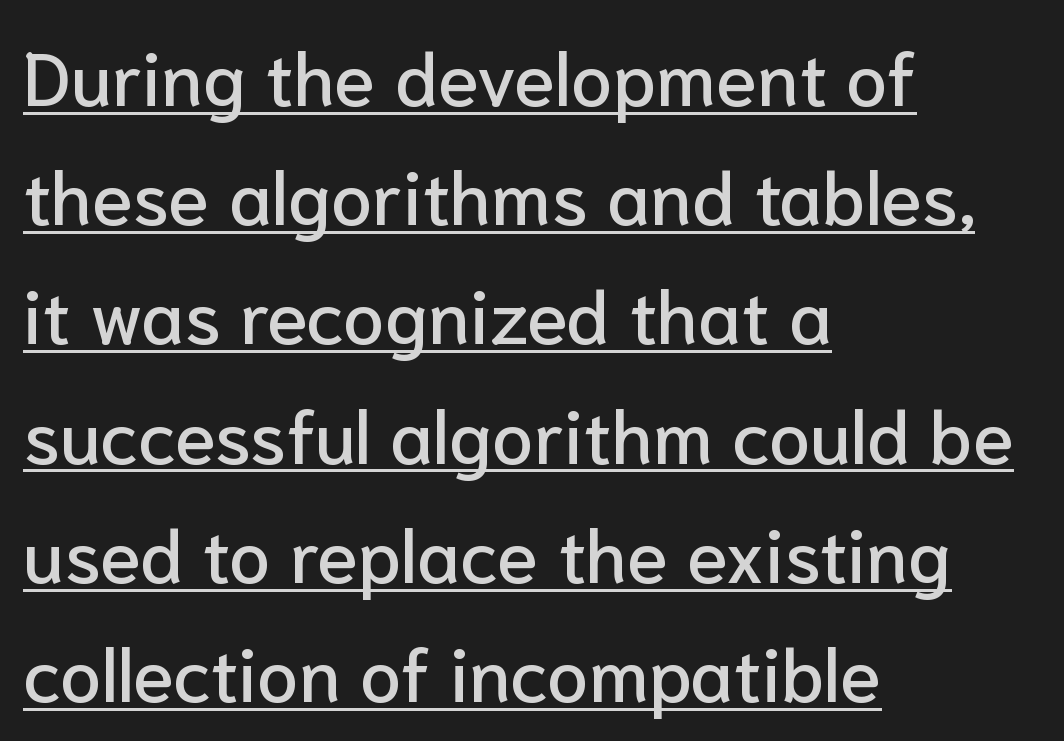
The image shows 75 px sans-serif type, upright; set left-aligned, normal line spacing (1.59x), normal letter spacing, underlined; low stroke contrast and a medium x-height.
